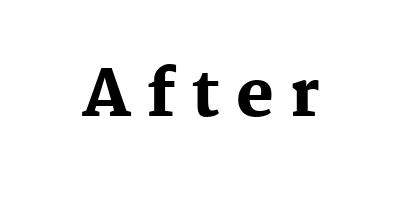
{"serif": "yes", "italic": "no", "bold": "yes", "weight": "heavy", "width": "normal", "stroke_contrast": "medium", "x_height": "medium", "monospaced": "no", "underline": "no", "letter_spacing": "wide", "letter_spacing_em": 0.25, "glyph_px": 63}
